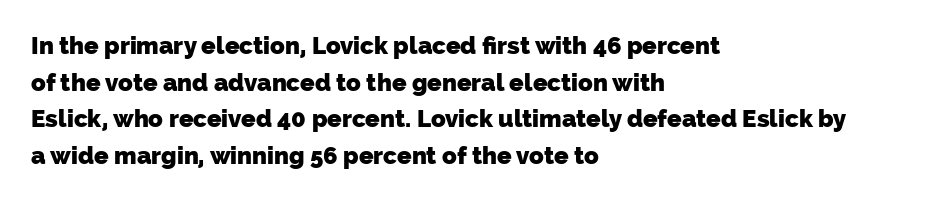
Q: Is the text bold? A: Yes.
Q: Is the text underlined? A: No.
Q: How is the paragraph aligned? A: Left-aligned.
Q: Is the spacing between letters normal or unusually wide? A: Normal.
Q: Is the spacing between lines tight, normal or loose? A: Normal.
